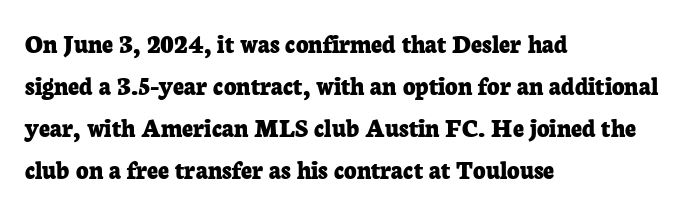
The image shows 27 px bold type, upright; set left-aligned, normal line spacing (1.55x), normal letter spacing, not underlined.
